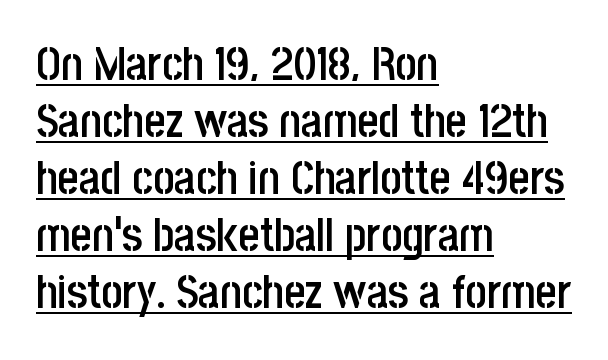
Q: Is the text bold? A: Semi-bold.
Q: Is the text italic (slanted)? A: No, it is upright.
Q: Is the typeface a serif or a sans-serif typeface? A: Sans-serif.
Q: Is the text underlined? A: Yes.
Q: How is the paragraph aligned? A: Left-aligned.
Q: Is the spacing between letters normal or unusually wide? A: Normal.
Q: Width (condensed, normal, or wide)? A: Condensed.
Q: Stroke contrast? A: Low.
Q: x-height? A: Large.
Q: Monospaced? A: No.
